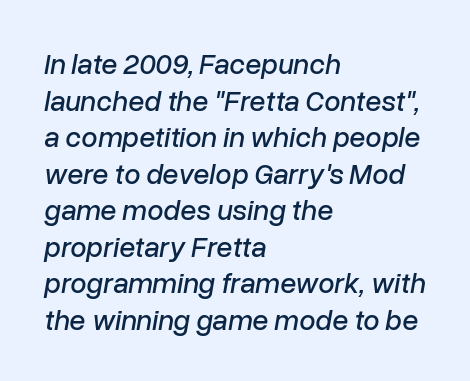
{"italic": "yes", "lean": "right", "slant_degrees": 10, "width": "normal", "stroke_contrast": "low", "x_height": "medium", "monospaced": "no", "underline": "no", "align": "left", "line_spacing": "normal", "line_spacing_ratio": 1.26, "letter_spacing": "normal", "letter_spacing_em": 0.0, "glyph_px": 29}
